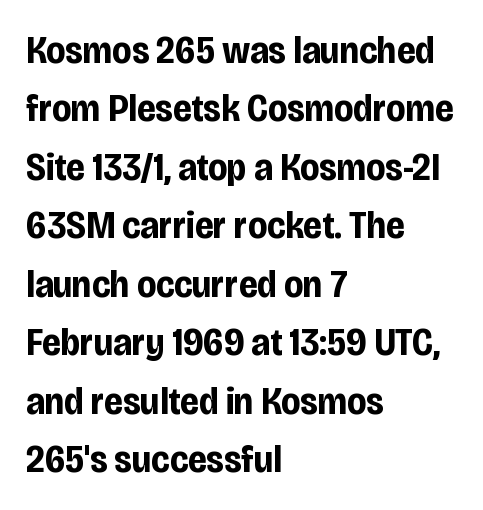
The image shows 39 px bold, condensed sans-serif type, upright; set left-aligned, normal line spacing (1.5x), normal letter spacing, not underlined; low stroke contrast and a large x-height.
